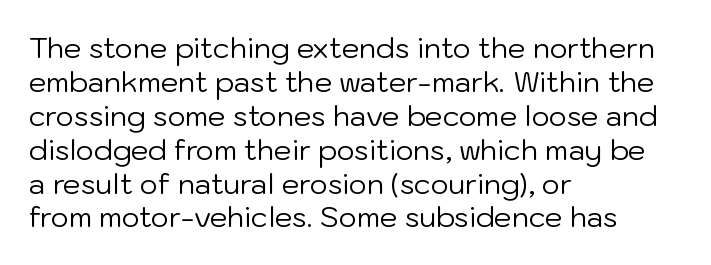
Q: Is the text bold? A: No.
Q: Is the text italic (slanted)? A: No, it is upright.
Q: Is the typeface a serif or a sans-serif typeface? A: Sans-serif.
Q: Is the text underlined? A: No.
Q: How is the paragraph aligned? A: Left-aligned.
Q: Is the spacing between letters normal or unusually wide? A: Normal.
Q: Width (condensed, normal, or wide)? A: Normal.
Q: Stroke contrast? A: Low.
Q: x-height? A: Medium.
Q: Monospaced? A: No.
